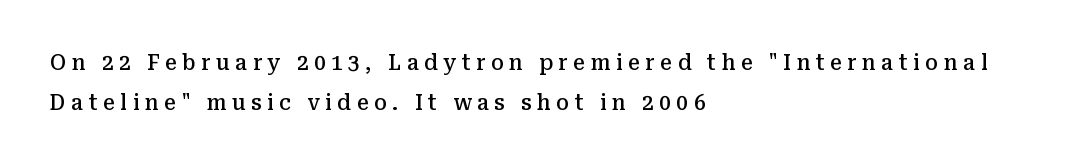
The image shows 21 px text type, upright; set left-aligned, loose line spacing (1.9x), unusually wide letter spacing (+0.26 em), not underlined.
